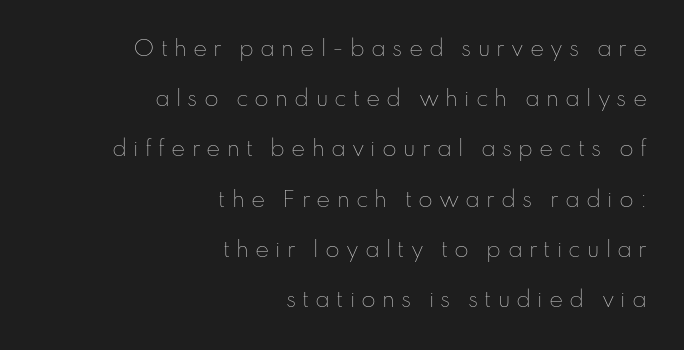
Q: Is the text bold? A: No.
Q: Is the text italic (slanted)? A: No, it is upright.
Q: Is the text underlined? A: No.
Q: How is the paragraph aligned? A: Right-aligned.
Q: Is the spacing between letters normal or unusually wide? A: Unusually wide.
Q: Is the spacing between lines tight, normal or loose? A: Loose.
